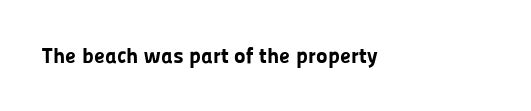
The image shows 22 px bold type, upright; set normal letter spacing, not underlined.
